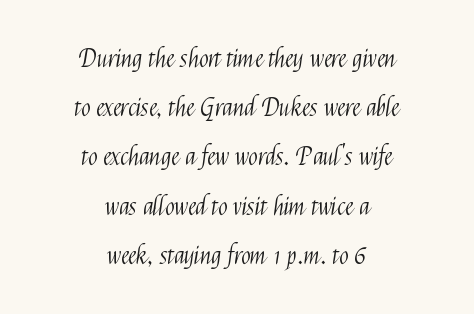
The image shows 25 px text type; set centered, loose line spacing (1.97x), normal letter spacing, not underlined.
